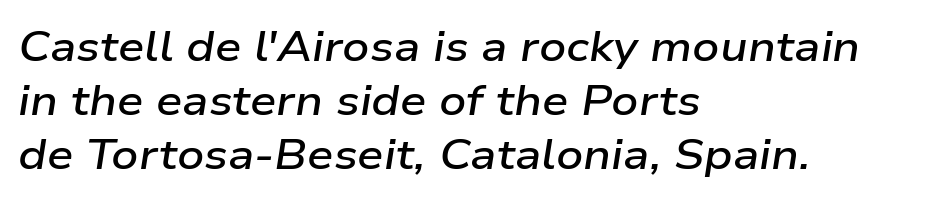
{"italic": "yes", "lean": "right", "slant_degrees": 9, "bold": "semi", "weight": "semibold", "width": "wide", "stroke_contrast": "low", "x_height": "medium", "monospaced": "no", "underline": "no", "align": "left", "line_spacing": "normal", "line_spacing_ratio": 1.29, "letter_spacing": "normal", "letter_spacing_em": 0.0, "glyph_px": 42}
